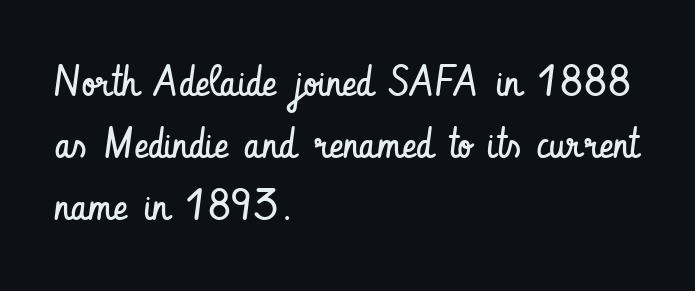
The image shows 43 px regular-weight, condensed sans-serif type, upright; set left-aligned, normal line spacing (1.44x), normal letter spacing, not underlined; low stroke contrast and a small x-height.
